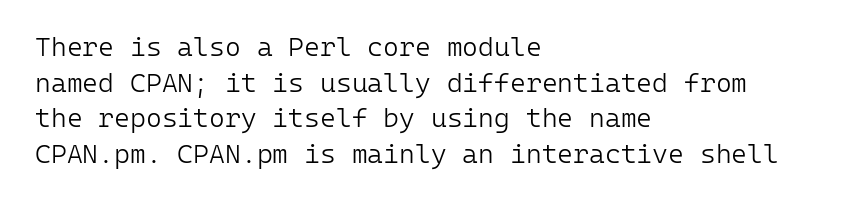
Q: Is the text bold? A: No.
Q: Is the text italic (slanted)? A: No, it is upright.
Q: Is the text underlined? A: No.
Q: How is the paragraph aligned? A: Left-aligned.
Q: Is the spacing between letters normal or unusually wide? A: Normal.
Q: Is the spacing between lines tight, normal or loose? A: Normal.
